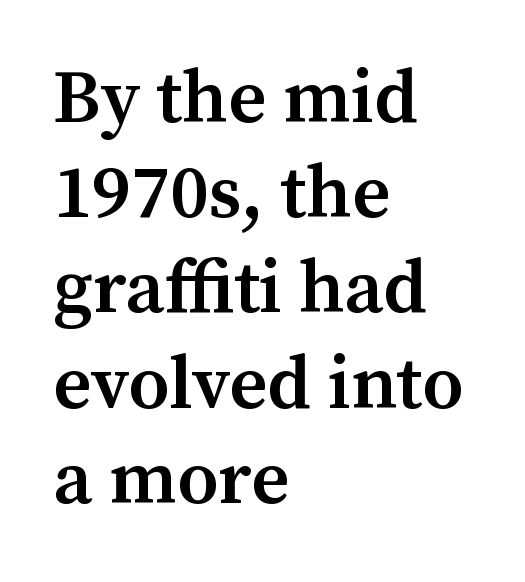
{"serif": "yes", "italic": "no", "bold": "semi", "weight": "semibold", "width": "normal", "stroke_contrast": "medium", "x_height": "medium", "monospaced": "no", "underline": "no", "align": "left", "line_spacing": "normal", "line_spacing_ratio": 1.27, "letter_spacing": "normal", "letter_spacing_em": 0.0, "glyph_px": 75}
